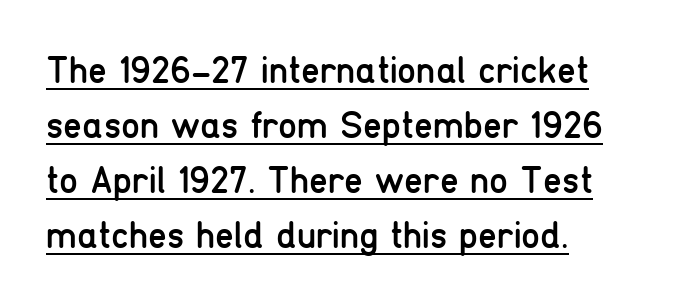
Q: Is the text bold? A: No.
Q: Is the text italic (slanted)? A: No, it is upright.
Q: Is the typeface a serif or a sans-serif typeface? A: Sans-serif.
Q: Is the text underlined? A: Yes.
Q: How is the paragraph aligned? A: Left-aligned.
Q: Is the spacing between letters normal or unusually wide? A: Normal.
Q: Is the spacing between lines tight, normal or loose? A: Normal.
Q: Width (condensed, normal, or wide)? A: Condensed.
Q: Stroke contrast? A: Low.
Q: x-height? A: Medium.
Q: Monospaced? A: No.
